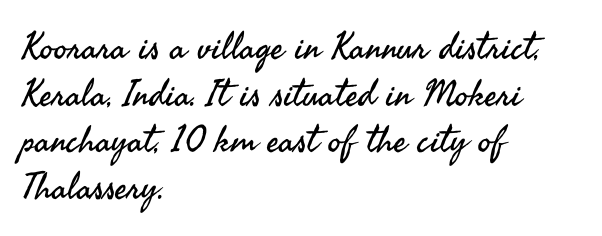
{"serif": "no", "bold": "no", "weight": "regular", "width": "normal", "stroke_contrast": "medium", "x_height": "small", "monospaced": "no", "underline": "no", "align": "left", "line_spacing": "normal", "line_spacing_ratio": 1.26, "letter_spacing": "normal", "letter_spacing_em": 0.0, "glyph_px": 37}
